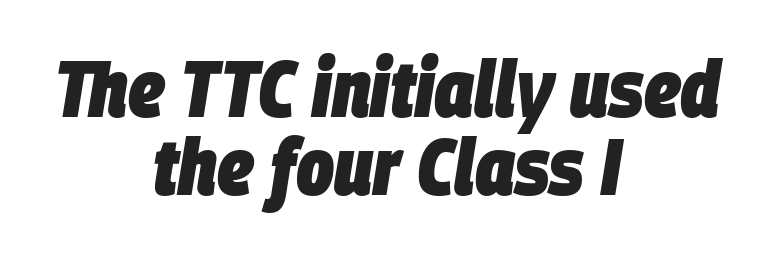
Q: Is the text bold? A: Yes.
Q: Is the text italic (slanted)? A: Yes, it leans right by about 9 degrees.
Q: Is the text underlined? A: No.
Q: How is the paragraph aligned? A: Centered.
Q: Is the spacing between letters normal or unusually wide? A: Normal.
Q: Is the spacing between lines tight, normal or loose? A: Tight.
Q: Width (condensed, normal, or wide)? A: Condensed.
Q: Stroke contrast? A: Low.
Q: x-height? A: Large.
Q: Monospaced? A: No.
